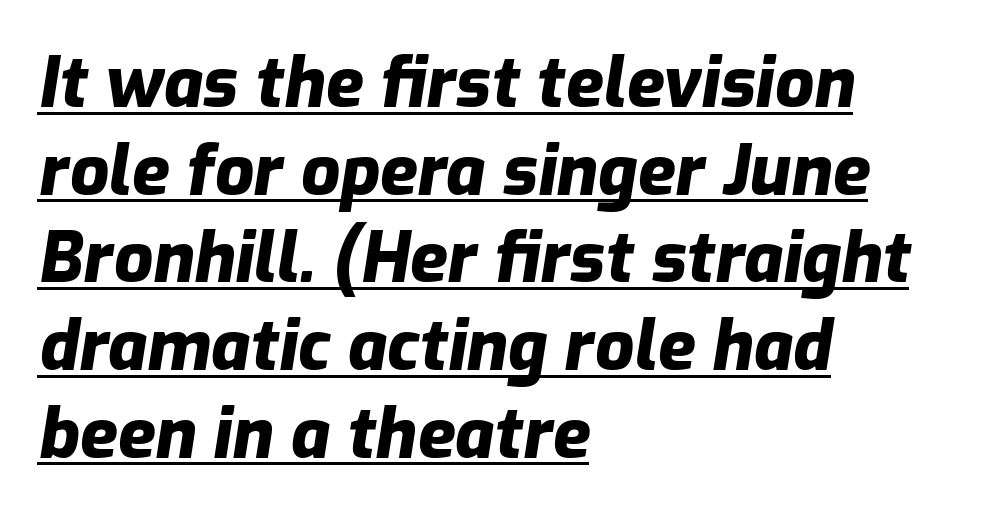
The text block is weighted toward the left margin, trailing off unevenly rightward. Tracking here is standard; glyphs follow each other at the usual distance. It's the slanting kind of type. In terms of leading, this rendering sits right in the middle.
